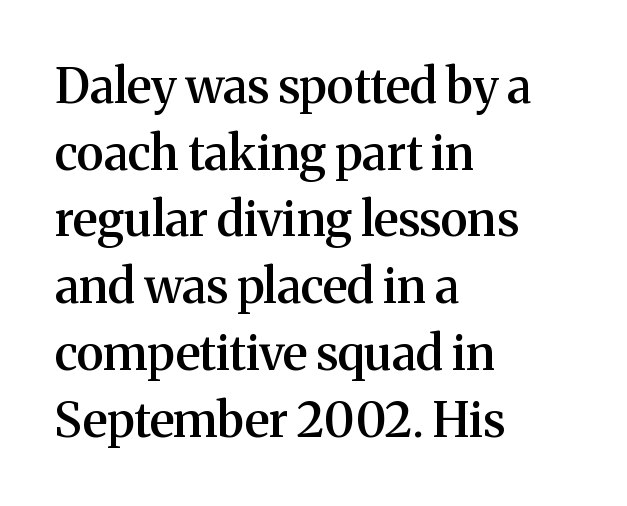
The image shows 48 px semibold serif type, upright; set left-aligned, normal line spacing (1.39x), normal letter spacing, not underlined; medium stroke contrast and a medium x-height.
